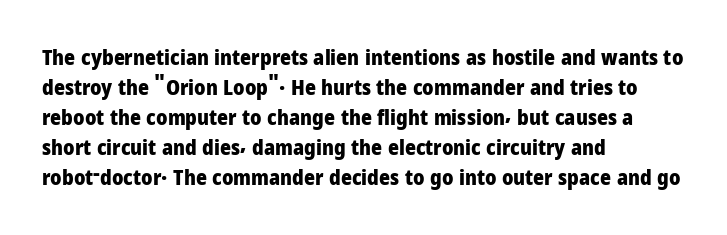
The image shows 21 px bold type, upright; set left-aligned, normal line spacing (1.43x), normal letter spacing, not underlined.
